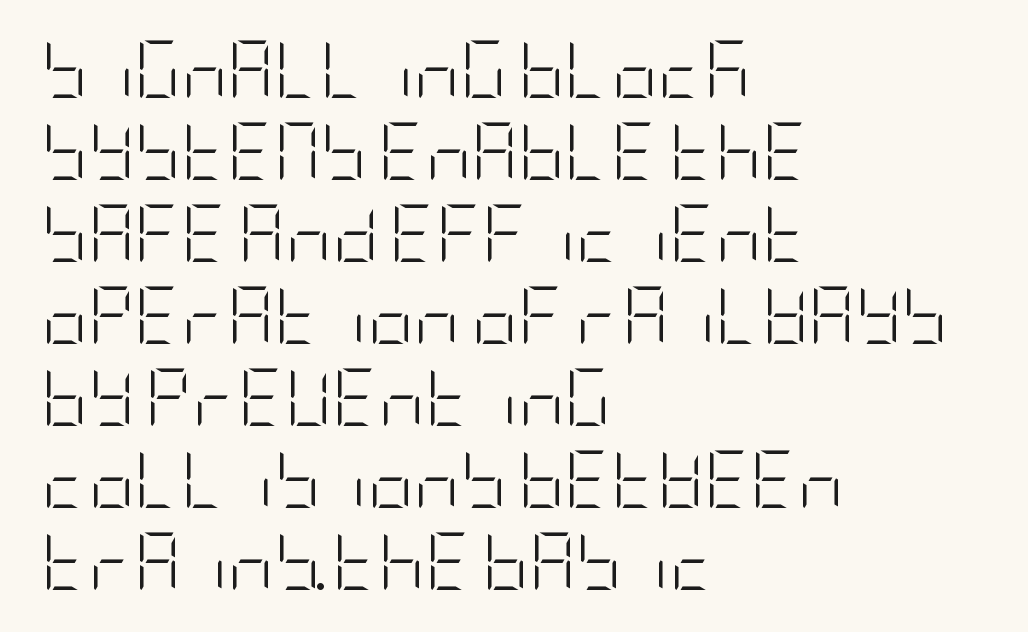
Q: Is the text bold? A: No.
Q: Is the text italic (slanted)? A: No, it is upright.
Q: Is the typeface a serif or a sans-serif typeface? A: Sans-serif.
Q: Is the text underlined? A: No.
Q: How is the paragraph aligned? A: Left-aligned.
Q: Is the spacing between letters normal or unusually wide? A: Normal.
Q: Is the spacing between lines tight, normal or loose? A: Normal.
Q: Width (condensed, normal, or wide)? A: Condensed.
Q: Stroke contrast? A: Low.
Q: x-height? A: Large.
